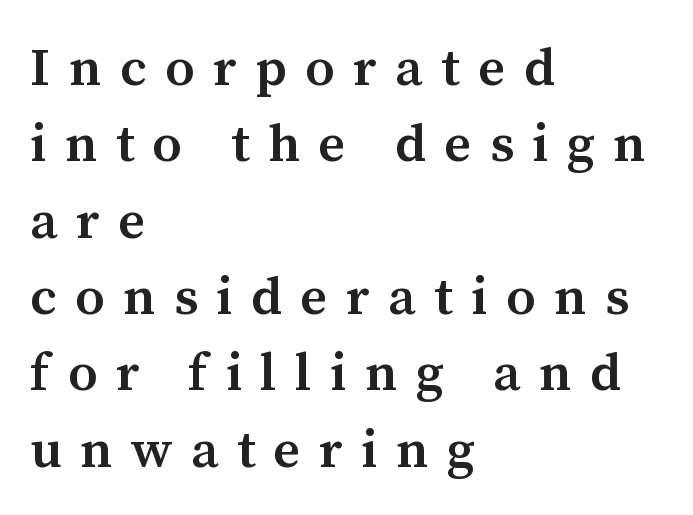
The gap between lines stays unmarked. Stroke thickness is moderately raised; the sample reads as semibold. Words appear elongated and porous because spacing is wide. Regarding serifs, this sample has them.
